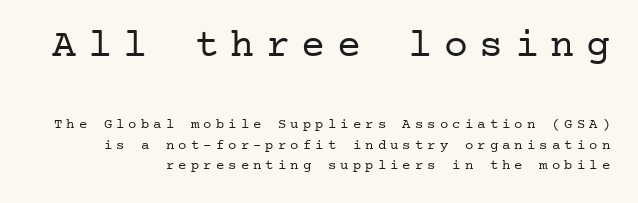
Q: Is the text bold? A: No.
Q: Is the text italic (slanted)? A: No, it is upright.
Q: Is the typeface a serif or a sans-serif typeface? A: Serif.
Q: Is the text underlined? A: No.
Q: Is the spacing between letters normal or unusually wide? A: Unusually wide.
Q: Is the spacing between lines tight, normal or loose? A: Normal.
Q: Which block of text is set in a larger size, the first (top) or the second (bottom)? A: The first (top) one.
Q: Width (condensed, normal, or wide)? A: Normal.
Q: Stroke contrast? A: Low.
Q: x-height? A: Medium.
